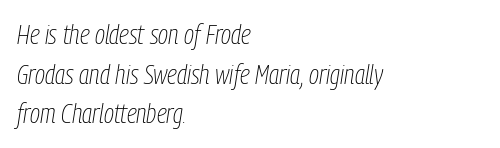
Slant detected: the letters are inclined. Caption: face not bold, strokes unweighted. Where is the straight margin? On the left. Evenly set lines give the paragraph a standard silhouette.
